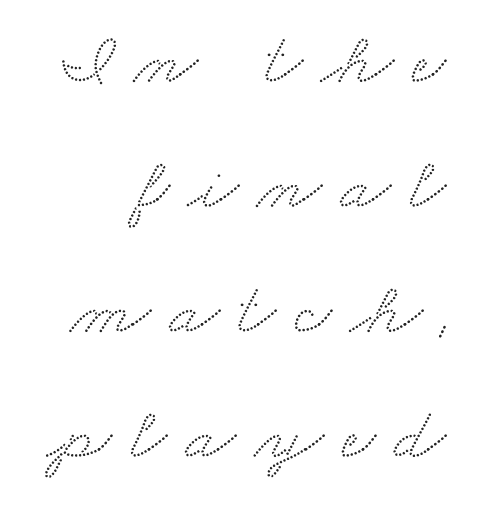
{"serif": "yes", "width": "wide", "stroke_contrast": "medium", "x_height": "small", "monospaced": "no", "underline": "no", "align": "right", "line_spacing": "normal", "line_spacing_ratio": 1.69, "letter_spacing": "wide", "letter_spacing_em": 0.25, "glyph_px": 74}
